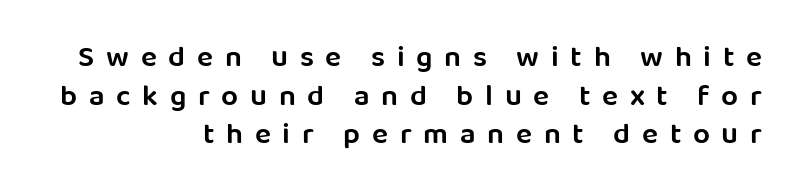
Q: Is the text bold? A: Semi-bold.
Q: Is the text italic (slanted)? A: No, it is upright.
Q: Is the typeface a serif or a sans-serif typeface? A: Sans-serif.
Q: Is the text underlined? A: No.
Q: How is the paragraph aligned? A: Right-aligned.
Q: Is the spacing between letters normal or unusually wide? A: Unusually wide.
Q: Is the spacing between lines tight, normal or loose? A: Normal.
Q: Width (condensed, normal, or wide)? A: Normal.
Q: Stroke contrast? A: Low.
Q: x-height? A: Large.
Q: Monospaced? A: No.
